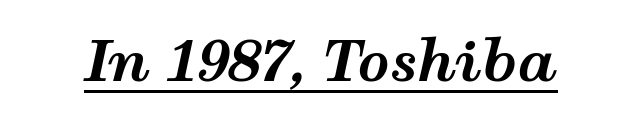
{"italic": "yes", "lean": "right", "slant_degrees": 12, "bold": "yes", "weight": "bold", "width": "wide", "stroke_contrast": "medium", "x_height": "medium", "monospaced": "no", "underline": "yes", "letter_spacing": "normal", "letter_spacing_em": 0.0, "glyph_px": 56}
